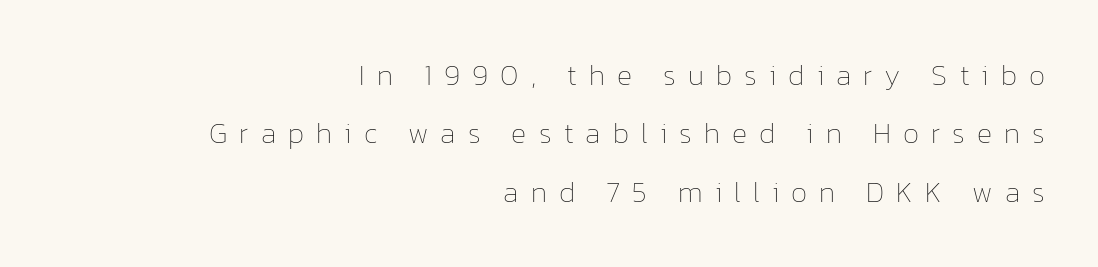
{"italic": "no", "bold": "no", "weight": "thin", "width": "normal", "stroke_contrast": "low", "x_height": "medium", "monospaced": "no", "underline": "no", "align": "right", "line_spacing": "loose", "line_spacing_ratio": 2.01, "letter_spacing": "wide", "letter_spacing_em": 0.42, "glyph_px": 29}
